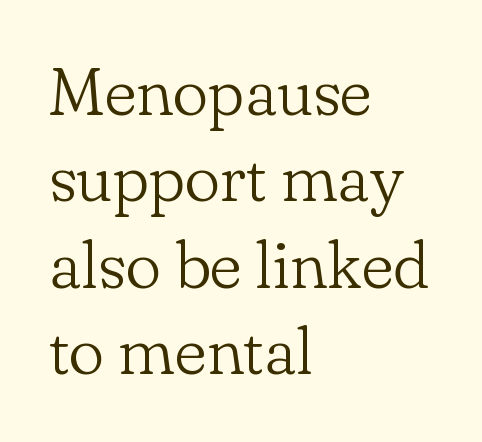
The image shows 67 px light serif type, upright; set left-aligned, normal line spacing (1.29x), normal letter spacing, not underlined; low stroke contrast and a small x-height.
